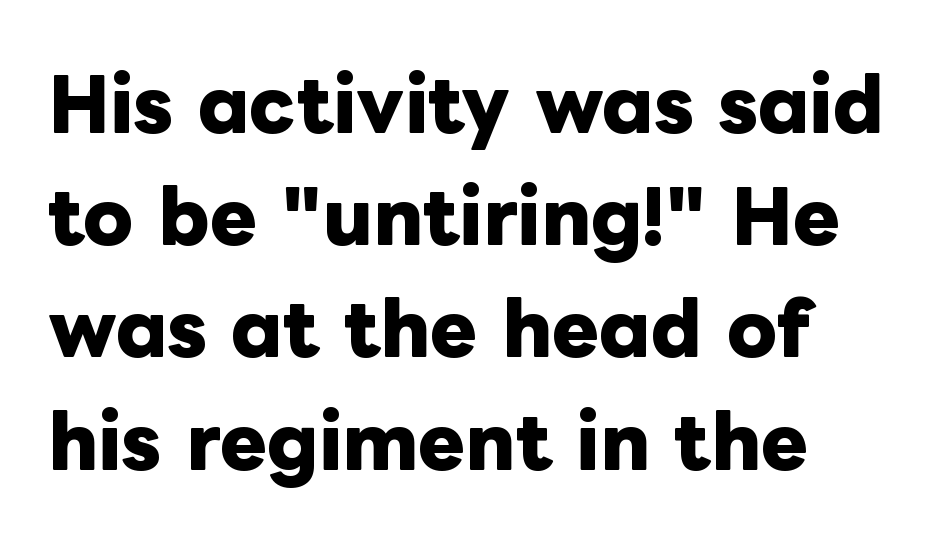
Unlike italic type, these characters show no tilt at all. This sample has the flowing, uneven cadence of proportional lettering. Strong, thick strokes mark this as bold type. Left-aligned paragraph, ragged on the right.
